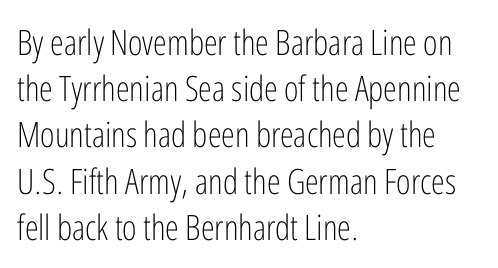
This reads as an unemphasized weight, regular at the heaviest. Underline: absent. Is the letter spacing exaggerated? No — it looks like the ordinary default. Layout note: lines flush left. Nope, not italic — everything's standing straight. Classification — sans serif.
